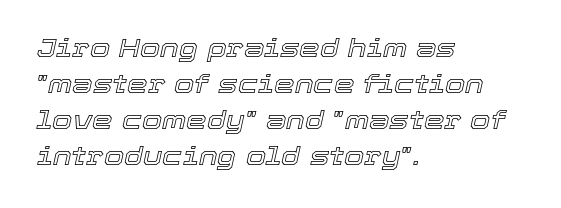
Q: Is the text italic (slanted)? A: Yes, it leans right by about 12 degrees.
Q: Is the text underlined? A: No.
Q: How is the paragraph aligned? A: Left-aligned.
Q: Is the spacing between letters normal or unusually wide? A: Normal.
Q: Is the spacing between lines tight, normal or loose? A: Normal.
